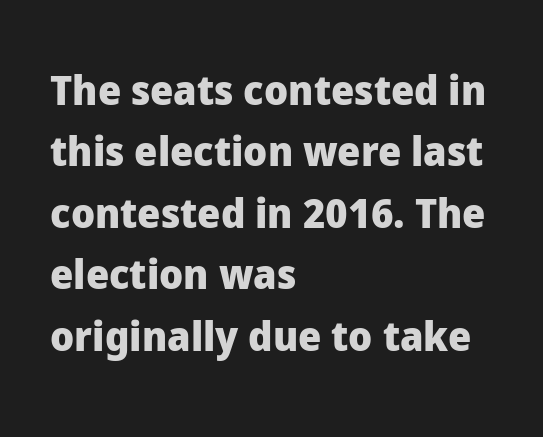
Q: Is the text bold? A: Yes.
Q: Is the text italic (slanted)? A: No, it is upright.
Q: Is the typeface a serif or a sans-serif typeface? A: Sans-serif.
Q: Is the text underlined? A: No.
Q: How is the paragraph aligned? A: Left-aligned.
Q: Is the spacing between letters normal or unusually wide? A: Normal.
Q: Is the spacing between lines tight, normal or loose? A: Normal.
Q: Width (condensed, normal, or wide)? A: Normal.
Q: Stroke contrast? A: Low.
Q: x-height? A: Medium.
Q: Monospaced? A: No.
